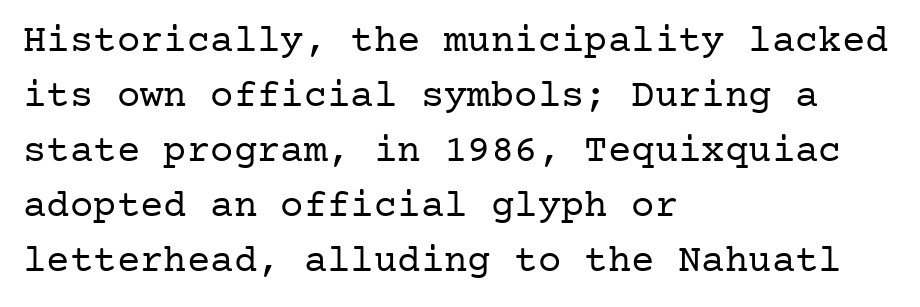
A typesetter would mark this as roman, not italic. Whoever set this chose a conventional vertical rhythm. Words float on clear page, feet unadorned. The rendering shows small feet on the letterforms — a serif design. What stands out about the letter spacing? Nothing — it is the standard amount. The paragraph has a hard left edge and a soft right edge.
